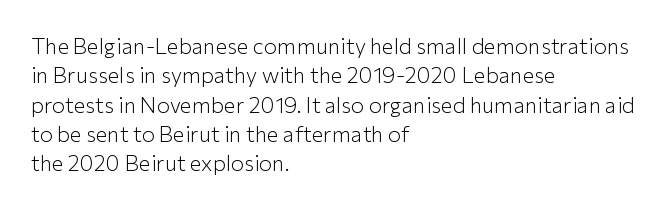
The image shows 22 px text type, upright; set left-aligned, normal line spacing (1.33x), normal letter spacing, not underlined.
